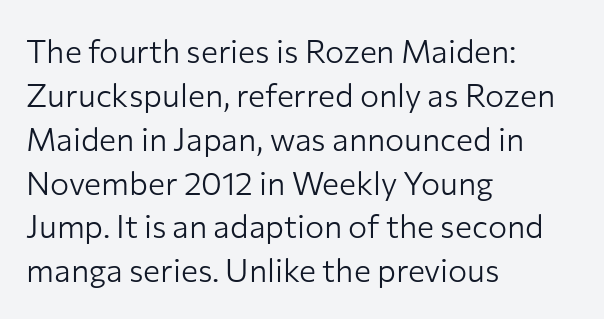
Think of a printed novel: that variable character pitch is what you see here. Characters follow at the spacing the type designer built in. The lettering holds an erect, upright posture throughout. The text was rendered using a sans face with plain stroke endings. The foot of each line stays bare and open. Nothing heavy about these letters — not bold at all.
